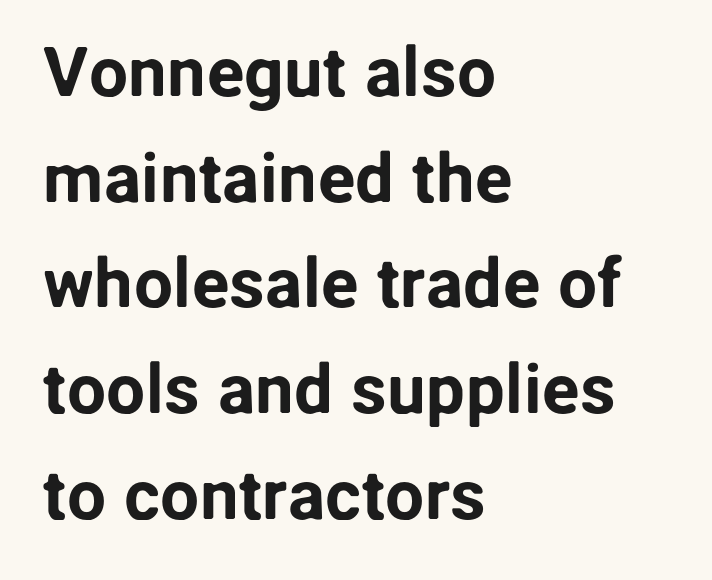
Q: Is the text italic (slanted)? A: No, it is upright.
Q: Is the typeface a serif or a sans-serif typeface? A: Sans-serif.
Q: Is the text underlined? A: No.
Q: How is the paragraph aligned? A: Left-aligned.
Q: Is the spacing between letters normal or unusually wide? A: Normal.
Q: Is the spacing between lines tight, normal or loose? A: Normal.
Q: Width (condensed, normal, or wide)? A: Normal.
Q: Stroke contrast? A: Low.
Q: x-height? A: Medium.
Q: Monospaced? A: No.
